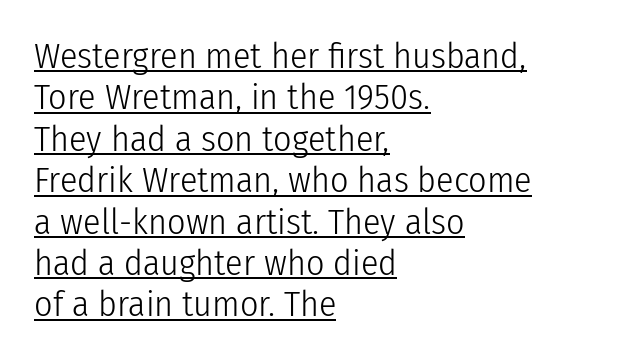
Q: Is the text bold? A: No.
Q: Is the text italic (slanted)? A: No, it is upright.
Q: Is the typeface a serif or a sans-serif typeface? A: Sans-serif.
Q: Is the text underlined? A: Yes.
Q: How is the paragraph aligned? A: Left-aligned.
Q: Is the spacing between letters normal or unusually wide? A: Normal.
Q: Is the spacing between lines tight, normal or loose? A: Tight.
Q: Width (condensed, normal, or wide)? A: Condensed.
Q: Stroke contrast? A: Low.
Q: x-height? A: Medium.
Q: Monospaced? A: No.
